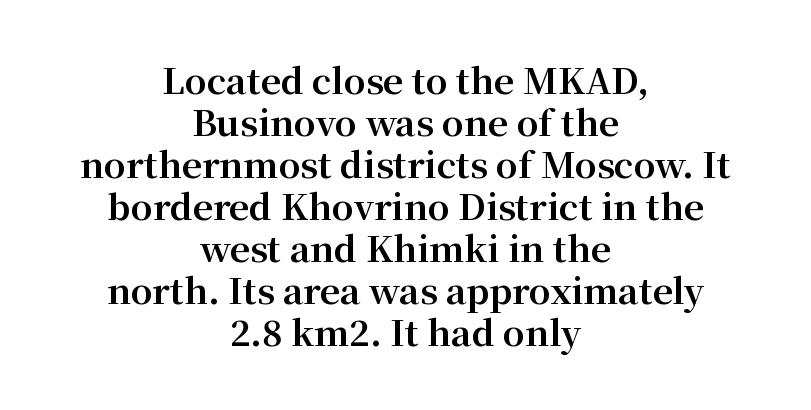
Q: Is the text bold? A: Yes.
Q: Is the text italic (slanted)? A: No, it is upright.
Q: Is the typeface a serif or a sans-serif typeface? A: Serif.
Q: Is the text underlined? A: No.
Q: How is the paragraph aligned? A: Centered.
Q: Is the spacing between letters normal or unusually wide? A: Normal.
Q: Width (condensed, normal, or wide)? A: Normal.
Q: Stroke contrast? A: Medium.
Q: x-height? A: Medium.
Q: Monospaced? A: No.
